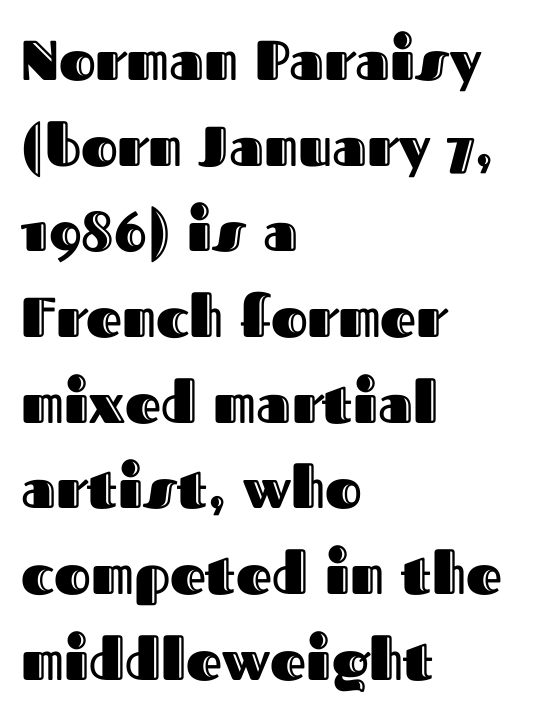
The image shows 56 px text type, upright; set left-aligned, normal line spacing (1.53x), normal letter spacing, not underlined; a medium x-height.
